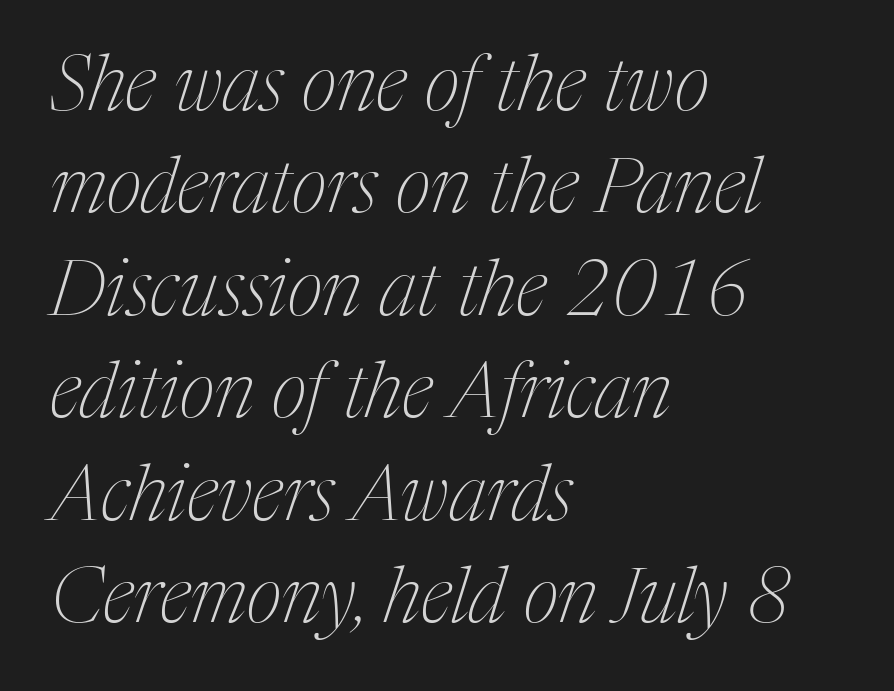
The image shows 77 px thin, condensed serif type, italic (leaning right); set left-aligned, normal line spacing (1.33x), normal letter spacing, not underlined; medium stroke contrast and a medium x-height.
